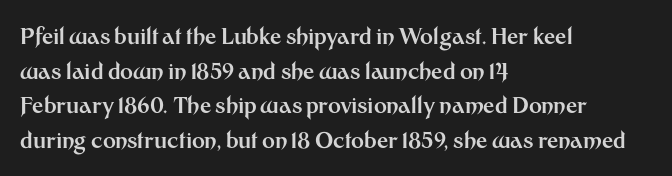
{"italic": "no", "bold": "yes", "underline": "no", "align": "left", "line_spacing": "normal", "line_spacing_ratio": 1.57, "letter_spacing": "normal", "letter_spacing_em": 0.0, "glyph_px": 22}
